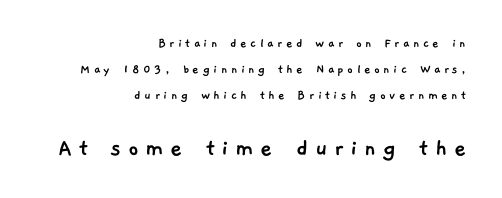
Q: Is the text underlined? A: No.
Q: How is the paragraph aligned? A: Right-aligned.
Q: Is the spacing between letters normal or unusually wide? A: Unusually wide.
Q: Which block of text is set in a larger size, the first (top) or the second (bottom)? A: The second (bottom) one.
